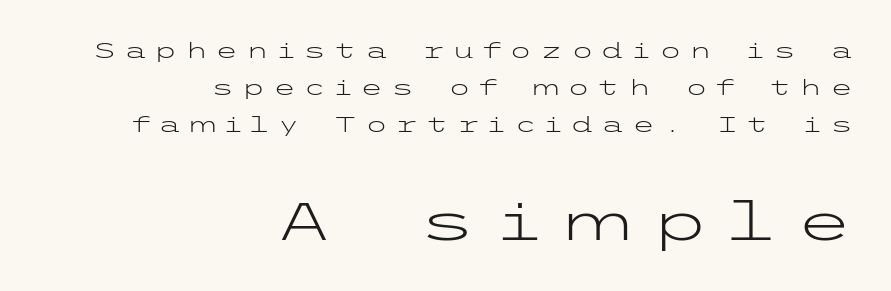
The image shows 53 px light, wide sans-serif type, upright; set right-aligned, line spacing 1.76x, unusually wide letter spacing (+0.36 em), not underlined; the second (bottom) block is 2.52x larger; low stroke contrast and a medium x-height.
